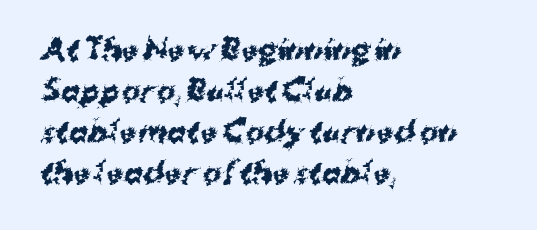
Q: Is the text bold? A: Yes.
Q: Is the typeface a serif or a sans-serif typeface? A: Sans-serif.
Q: Is the text underlined? A: No.
Q: How is the paragraph aligned? A: Left-aligned.
Q: Is the spacing between letters normal or unusually wide? A: Normal.
Q: Is the spacing between lines tight, normal or loose? A: Normal.
Q: Width (condensed, normal, or wide)? A: Normal.
Q: Stroke contrast? A: Medium.
Q: x-height? A: Medium.
Q: Monospaced? A: No.
